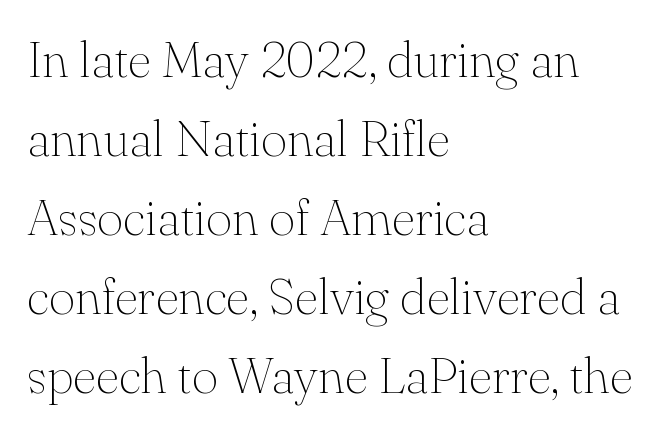
Each letter keeps its own natural width here, so spacing adapts to shape. The specimen reads as upright at a glance. Is there much room between lines? A standard amount, neither cramped nor airy. Compared with a centered layout, this one pins lines to the left instead.
